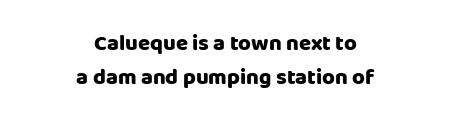
The image shows 22 px text type, upright; set centered, normal line spacing (1.56x), normal letter spacing, not underlined.
